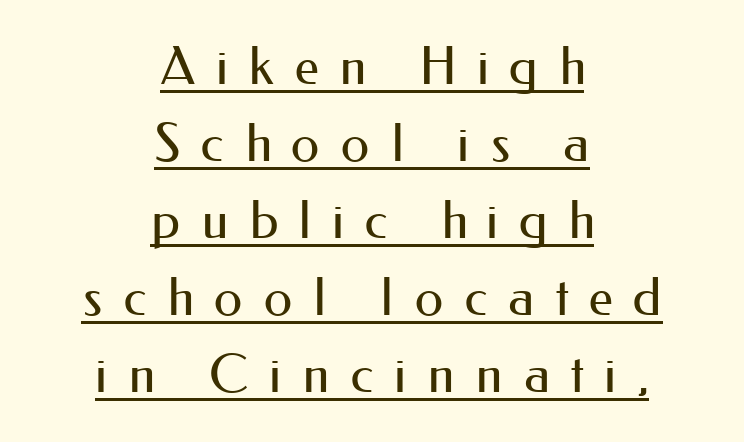
Q: Is the text bold? A: No.
Q: Is the text italic (slanted)? A: No, it is upright.
Q: Is the typeface a serif or a sans-serif typeface? A: Sans-serif.
Q: Is the text underlined? A: Yes.
Q: How is the paragraph aligned? A: Centered.
Q: Is the spacing between letters normal or unusually wide? A: Unusually wide.
Q: Is the spacing between lines tight, normal or loose? A: Normal.
Q: Width (condensed, normal, or wide)? A: Normal.
Q: Stroke contrast? A: Medium.
Q: x-height? A: Small.
Q: Monospaced? A: No.
